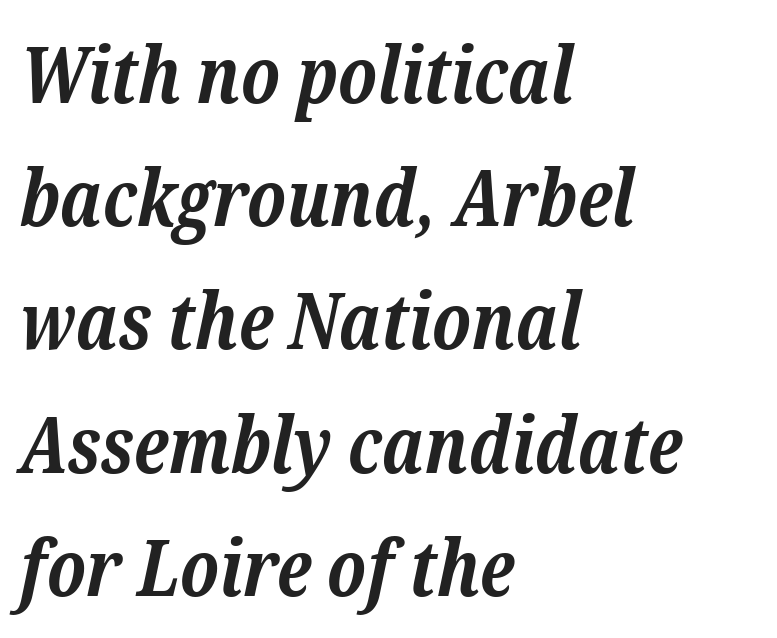
{"serif": "yes", "italic": "yes", "lean": "right", "slant_degrees": 12, "bold": "yes", "weight": "bold", "width": "normal", "stroke_contrast": "low", "x_height": "medium", "monospaced": "no", "underline": "no", "align": "left", "line_spacing": "normal", "line_spacing_ratio": 1.58, "letter_spacing": "normal", "letter_spacing_em": 0.0, "glyph_px": 78}
